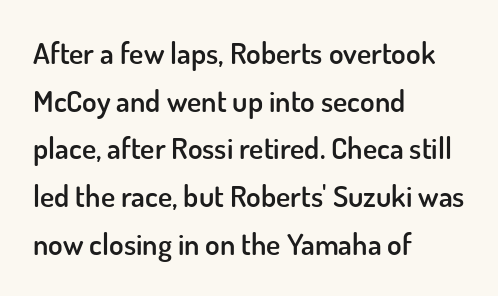
Notice how descenders clear the ascenders below comfortably — that's standard leading. Between one letter and the next there's only the usual sliver of space. The string is rendered with underlining switched off. The letters stand straight up with perfectly vertical stems. The text was rendered using a sans face with plain stroke endings.
